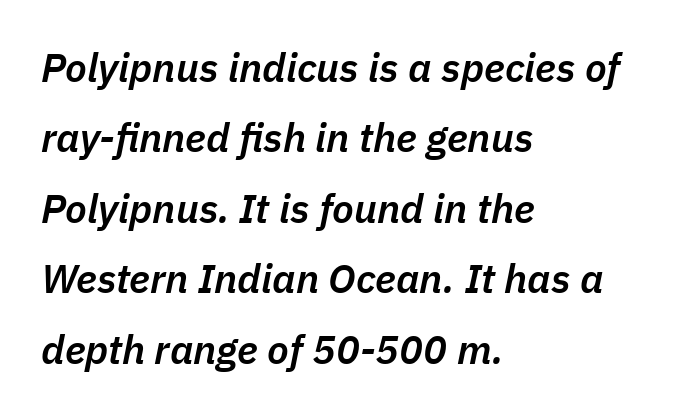
{"italic": "yes", "lean": "right", "slant_degrees": 11, "bold": "semi", "weight": "semibold", "width": "normal", "stroke_contrast": "low", "x_height": "medium", "monospaced": "no", "underline": "no", "align": "left", "line_spacing_ratio": 1.76, "letter_spacing": "normal", "letter_spacing_em": 0.0, "glyph_px": 40}
